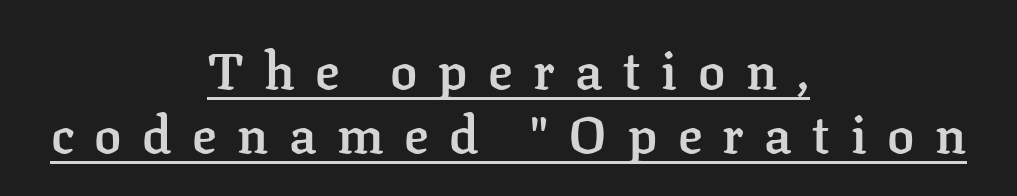
The image shows 51 px semibold serif type, upright; set centered, normal line spacing (1.26x), unusually wide letter spacing (+0.4 em), underlined; low stroke contrast and a medium x-height.
